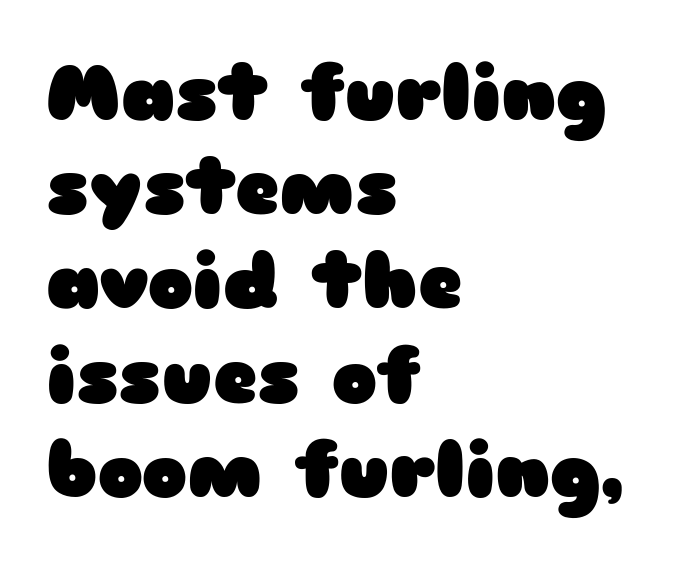
{"serif": "no", "italic": "no", "bold": "yes", "weight": "heavy", "width": "wide", "stroke_contrast": "low", "x_height": "medium", "monospaced": "no", "underline": "no", "align": "left", "line_spacing_ratio": 1.24, "letter_spacing": "normal", "letter_spacing_em": 0.0, "glyph_px": 76}
